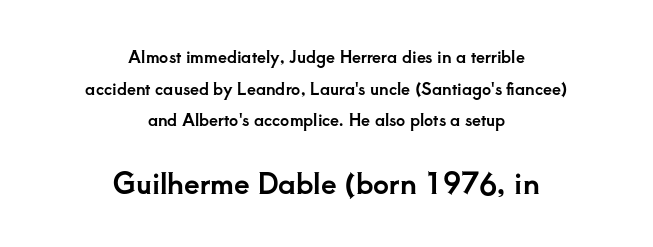
The image shows 28 px serif type, upright; set centered, loose line spacing (1.97x), normal letter spacing, not underlined; the second (bottom) block is 1.75x larger; low stroke contrast and a small x-height.
